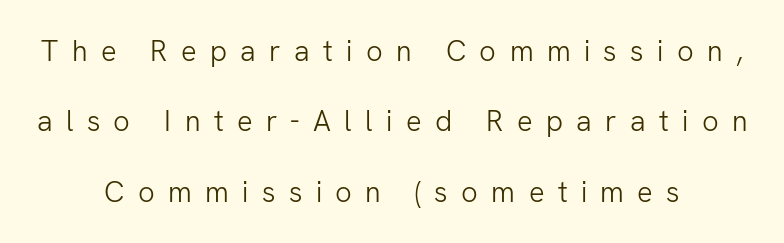
{"serif": "no", "italic": "no", "bold": "no", "weight": "light", "width": "normal", "stroke_contrast": "low", "x_height": "medium", "monospaced": "no", "underline": "no", "align": "center", "line_spacing": "loose", "line_spacing_ratio": 2.43, "letter_spacing": "wide", "letter_spacing_em": 0.46, "glyph_px": 29}
